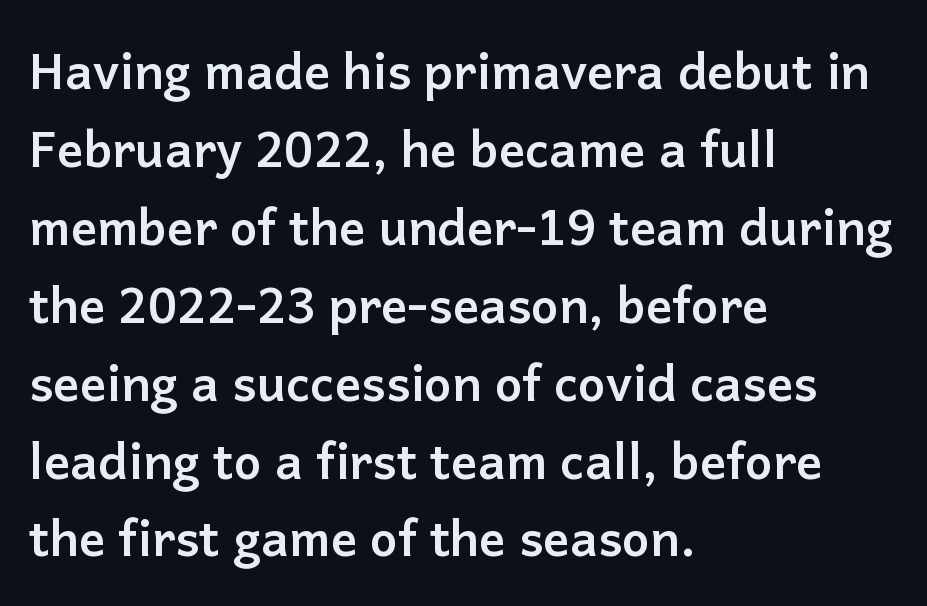
The image shows 49 px semibold sans-serif type, upright; set left-aligned, normal line spacing (1.59x), normal letter spacing, not underlined; low stroke contrast and a medium x-height.
